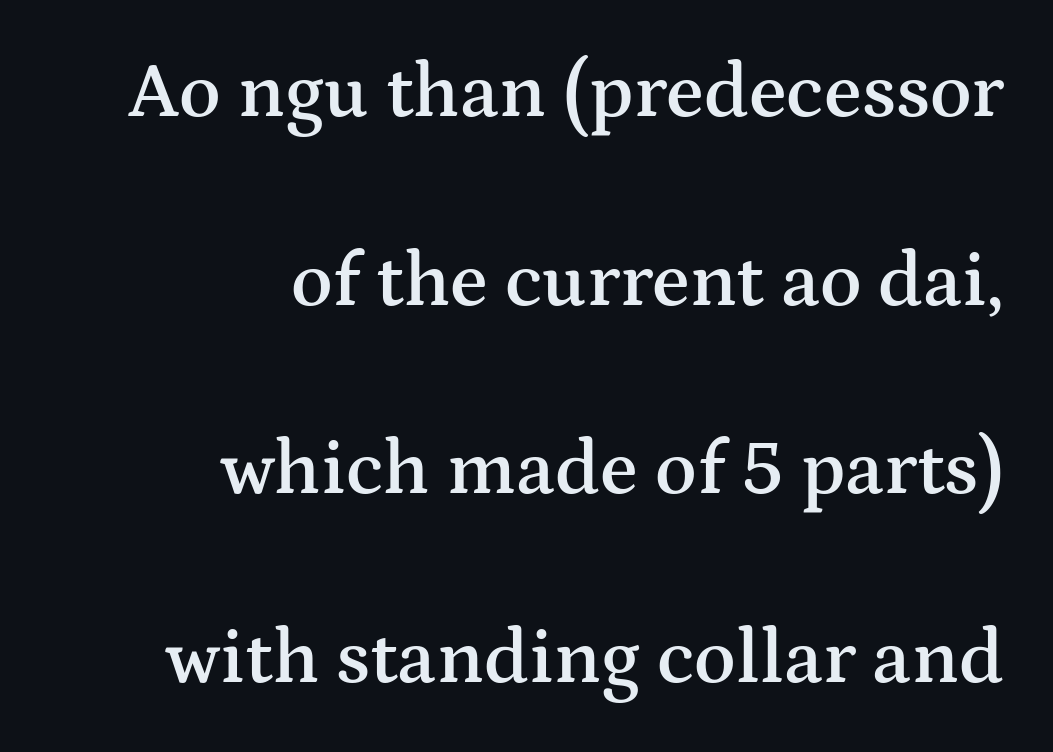
The image shows 77 px semibold, wide serif type, upright; set right-aligned, loose line spacing (2.45x), normal letter spacing, not underlined; medium stroke contrast and a medium x-height.
